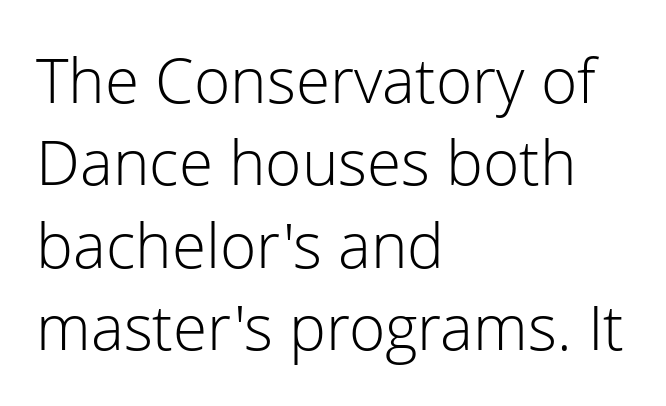
The image shows 62 px light sans-serif type, upright; set left-aligned, normal line spacing (1.33x), normal letter spacing, not underlined; low stroke contrast and a medium x-height.
